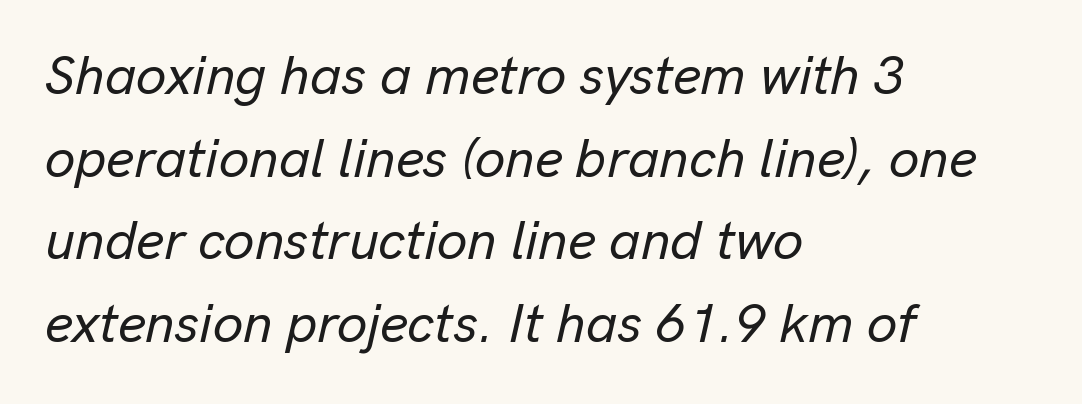
Q: Is the text italic (slanted)? A: Yes, it leans right by about 13 degrees.
Q: Is the text underlined? A: No.
Q: How is the paragraph aligned? A: Left-aligned.
Q: Is the spacing between letters normal or unusually wide? A: Normal.
Q: Is the spacing between lines tight, normal or loose? A: Normal.
Q: Width (condensed, normal, or wide)? A: Normal.
Q: Stroke contrast? A: Low.
Q: x-height? A: Medium.
Q: Monospaced? A: No.
